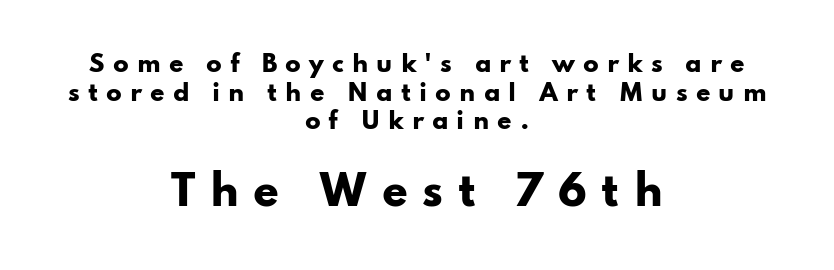
The specimen reads as upright at a glance. Someone cranked the tracking dial way up on this one. In this sample the second text group is rendered at the bigger scale. Notice how the passage keeps no hard edge, just a central spine. Looks like regular typesetting: each glyph gets only the width it needs.
